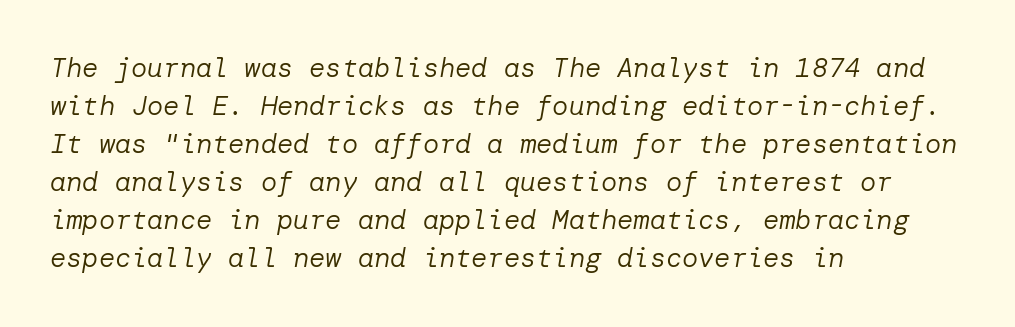
The image shows 27 px text type, italic (leaning right); set left-aligned, normal line spacing (1.41x), normal letter spacing, not underlined.
